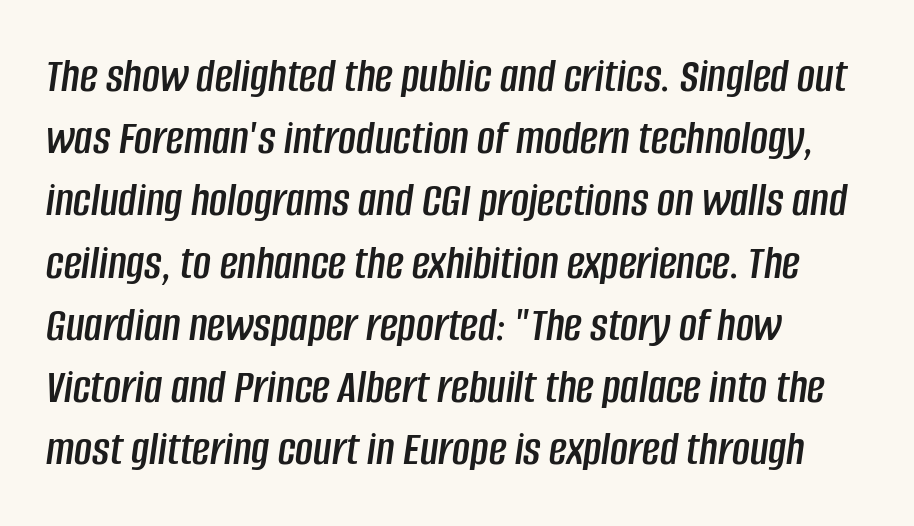
{"italic": "yes", "lean": "right", "slant_degrees": 8, "width": "condensed", "stroke_contrast": "low", "x_height": "large", "monospaced": "no", "underline": "no", "align": "left", "line_spacing": "normal", "line_spacing_ratio": 1.27, "letter_spacing": "normal", "letter_spacing_em": 0.0, "glyph_px": 49}
